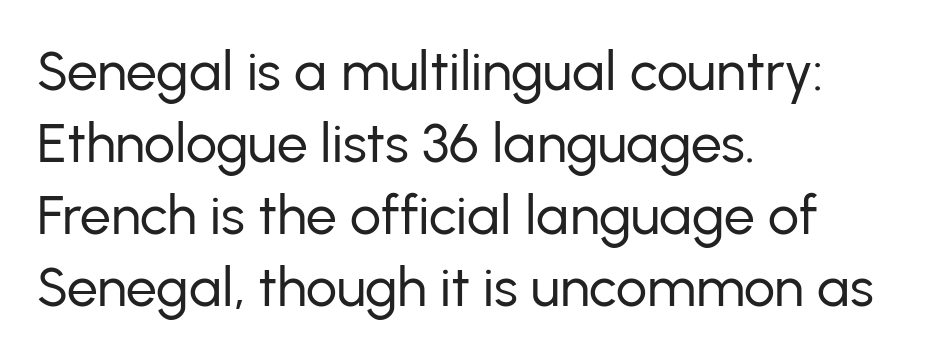
Q: Is the text bold? A: No.
Q: Is the text italic (slanted)? A: No, it is upright.
Q: Is the typeface a serif or a sans-serif typeface? A: Sans-serif.
Q: Is the text underlined? A: No.
Q: How is the paragraph aligned? A: Left-aligned.
Q: Is the spacing between letters normal or unusually wide? A: Normal.
Q: Is the spacing between lines tight, normal or loose? A: Normal.
Q: Width (condensed, normal, or wide)? A: Normal.
Q: Stroke contrast? A: Low.
Q: x-height? A: Medium.
Q: Monospaced? A: No.
